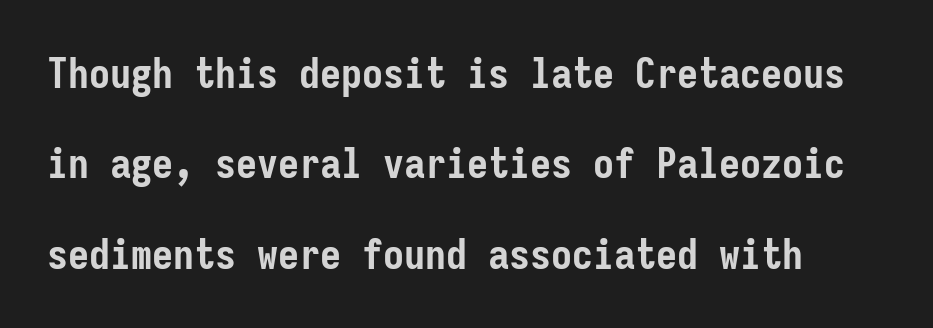
The image shows 42 px semibold, condensed sans-serif type, upright, monospaced; set loose line spacing (2.15x), normal letter spacing, not underlined; low stroke contrast and a medium x-height.
